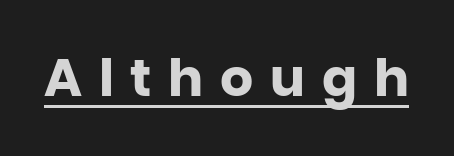
Italic: no, the glyphs are upright roman. Letterform terminals end flat and unadorned throughout the passage. On the weight axis this lands at bold, roughly 700. A typesetter would call this proportional, since set widths differ per character.
